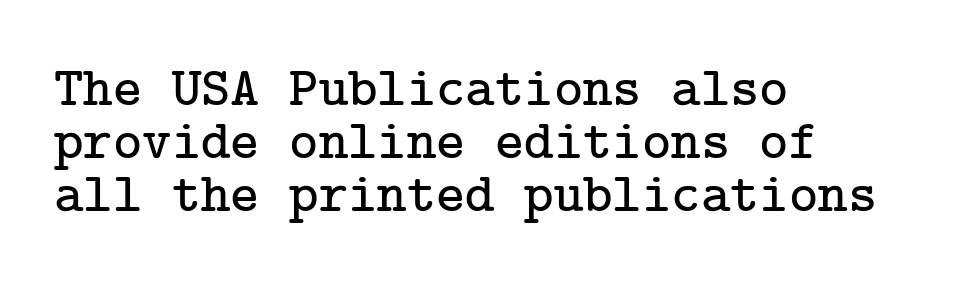
You can tell from the footed stems that serif type was used. Upright lettering throughout. One glance says dense: line gaps are narrower than usual. Here the glyphs are tracked normally, forming tight word shapes.
